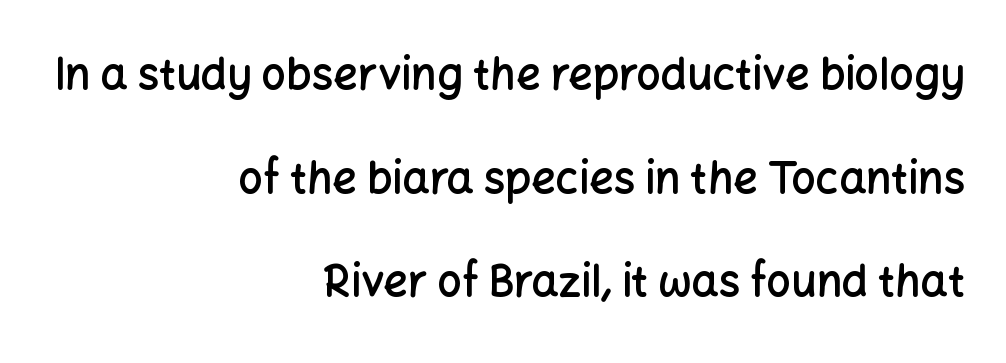
Q: Is the text bold? A: Semi-bold.
Q: Is the text italic (slanted)? A: No, it is upright.
Q: Is the typeface a serif or a sans-serif typeface? A: Sans-serif.
Q: Is the text underlined? A: No.
Q: How is the paragraph aligned? A: Right-aligned.
Q: Is the spacing between letters normal or unusually wide? A: Normal.
Q: Is the spacing between lines tight, normal or loose? A: Loose.
Q: Width (condensed, normal, or wide)? A: Normal.
Q: Stroke contrast? A: Low.
Q: x-height? A: Medium.
Q: Monospaced? A: No.
